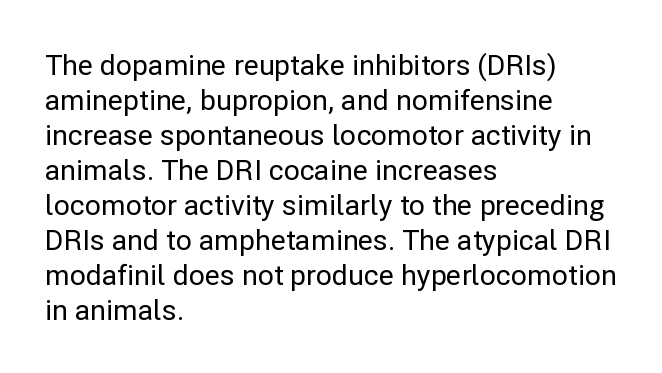
Note the varied advance widths — an 'i' is clearly narrower than an 'm'. Spacing between characters is what you'd get straight out of the box. Is this a sans? Yes — the strokes have no serifs. The line-height multiplier appears to be the usual default. You can tell it's not italic because the verticals are truly vertical.
